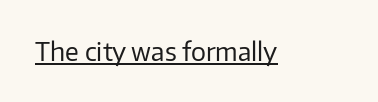
Q: Is the text bold? A: No.
Q: Is the text italic (slanted)? A: No, it is upright.
Q: Is the text underlined? A: Yes.
Q: Is the spacing between letters normal or unusually wide? A: Normal.
